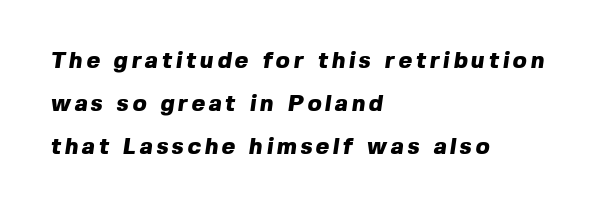
Q: Is the text bold? A: Yes.
Q: Is the text underlined? A: No.
Q: How is the paragraph aligned? A: Left-aligned.
